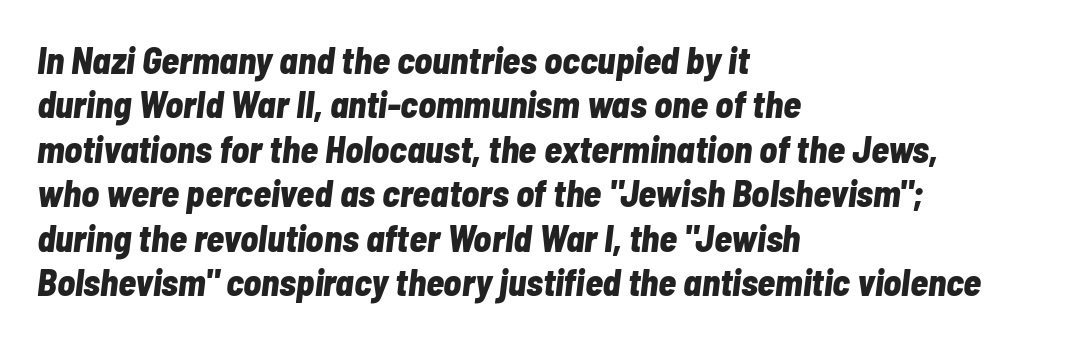
The image shows 37 px bold, condensed type, italic (leaning right); set left-aligned, line spacing 1.2x, normal letter spacing, not underlined; low stroke contrast and a medium x-height.
